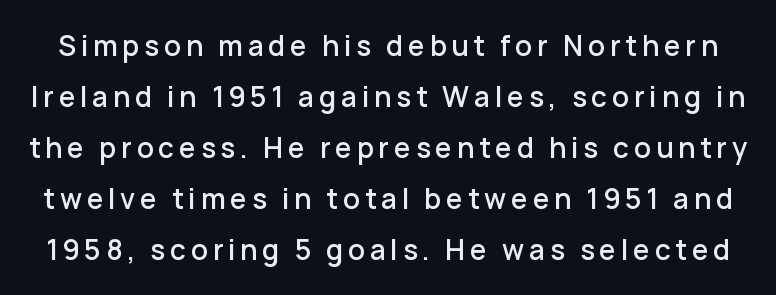
The letters stand straight up with perfectly vertical stems. Varying glyph widths throughout — classic text-font behaviour. The glyphs in this specimen are sans serif. Underlining? Definitely not there.
